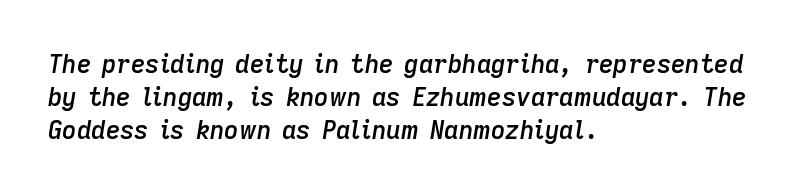
Line starts are locked; line ends wander. Typesetter's note: demi weight, one step under bold. A clean baseline with only descenders dipping below it. An italicized treatment has been applied to the whole sample.
